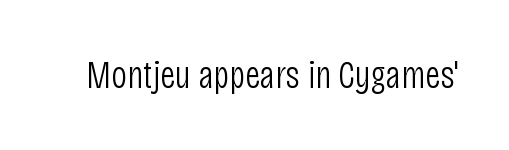
Q: Is the text bold? A: No.
Q: Is the text italic (slanted)? A: No, it is upright.
Q: Is the typeface a serif or a sans-serif typeface? A: Sans-serif.
Q: Is the text underlined? A: No.
Q: Is the spacing between letters normal or unusually wide? A: Normal.
Q: Width (condensed, normal, or wide)? A: Condensed.
Q: Stroke contrast? A: Low.
Q: x-height? A: Large.
Q: Monospaced? A: No.
